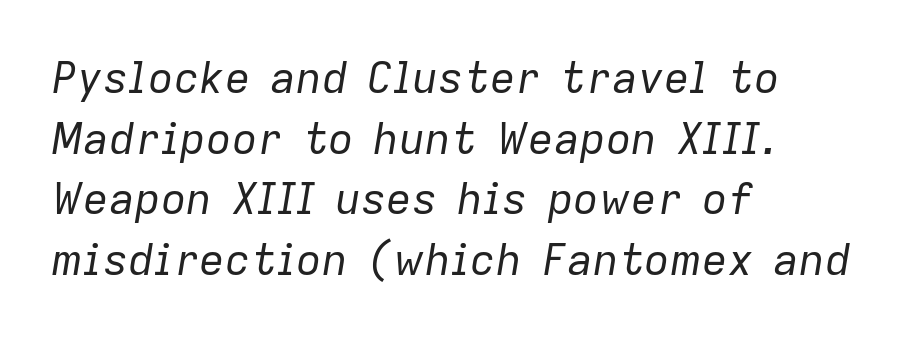
Q: Is the text bold? A: No.
Q: Is the text italic (slanted)? A: Yes, it leans right by about 9 degrees.
Q: Is the text underlined? A: No.
Q: How is the paragraph aligned? A: Left-aligned.
Q: Is the spacing between letters normal or unusually wide? A: Normal.
Q: Is the spacing between lines tight, normal or loose? A: Normal.
Q: Width (condensed, normal, or wide)? A: Normal.
Q: Stroke contrast? A: Low.
Q: x-height? A: Medium.
Q: Monospaced? A: No.
